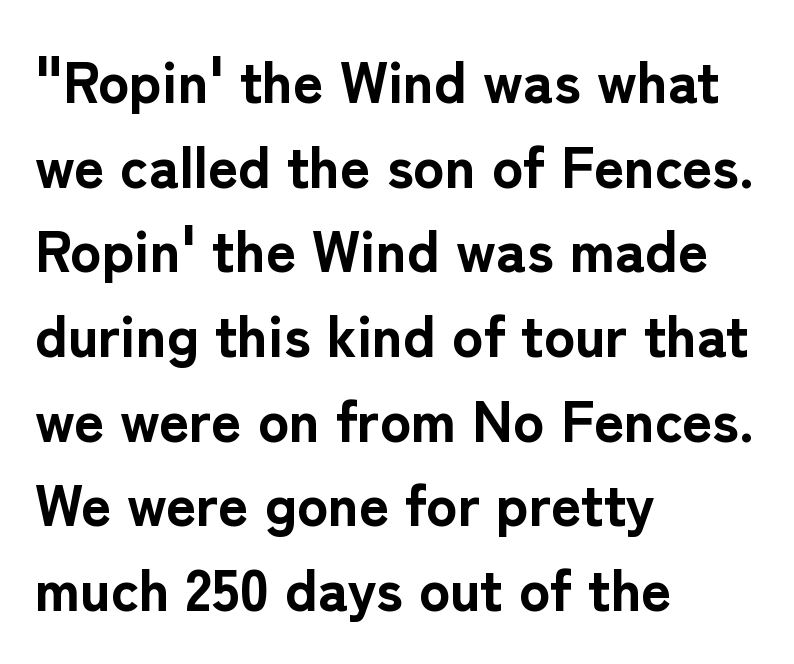
{"serif": "no", "italic": "no", "bold": "yes", "weight": "bold", "width": "normal", "stroke_contrast": "low", "x_height": "medium", "monospaced": "no", "underline": "no", "align": "left", "line_spacing": "normal", "line_spacing_ratio": 1.46, "letter_spacing": "normal", "letter_spacing_em": 0.0, "glyph_px": 58}
